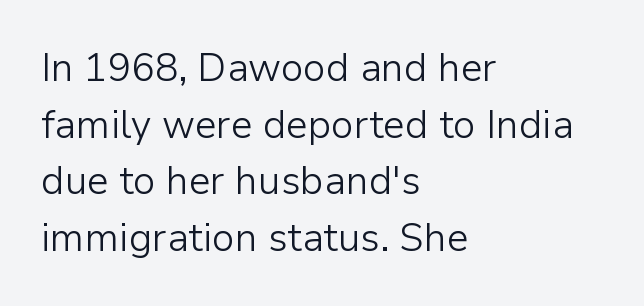
{"serif": "no", "italic": "no", "bold": "no", "weight": "light", "width": "normal", "stroke_contrast": "low", "x_height": "medium", "monospaced": "no", "underline": "no", "align": "left", "line_spacing": "normal", "line_spacing_ratio": 1.45, "letter_spacing": "normal", "letter_spacing_em": 0.0, "glyph_px": 39}
